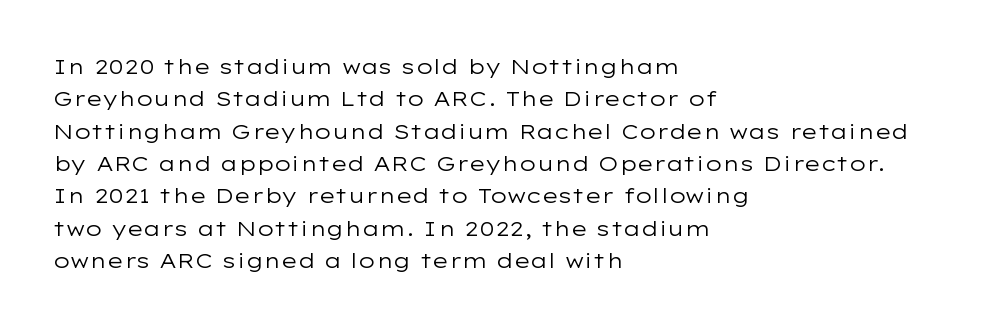
{"italic": "no", "bold": "no", "underline": "no", "align": "left", "line_spacing": "normal", "line_spacing_ratio": 1.54, "letter_spacing": "normal", "letter_spacing_em": 0.0, "glyph_px": 21}
